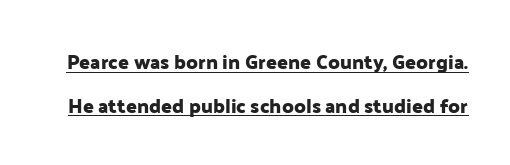
Q: Is the text italic (slanted)? A: No, it is upright.
Q: Is the text underlined? A: Yes.
Q: Is the spacing between letters normal or unusually wide? A: Normal.
Q: Is the spacing between lines tight, normal or loose? A: Loose.
